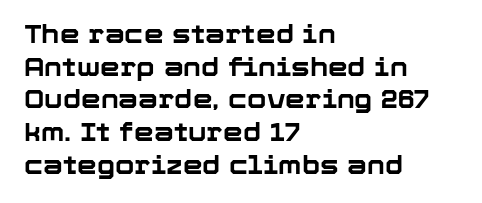
The image shows 25 px bold type, upright; set left-aligned, normal line spacing (1.31x), normal letter spacing, not underlined.
